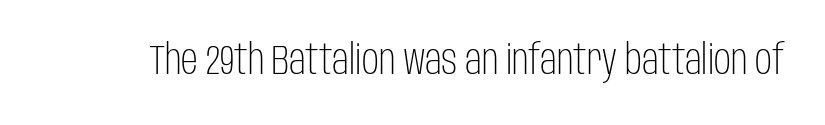
The image shows 42 px light, condensed sans-serif type, upright; set normal letter spacing, not underlined; low stroke contrast and a large x-height.
